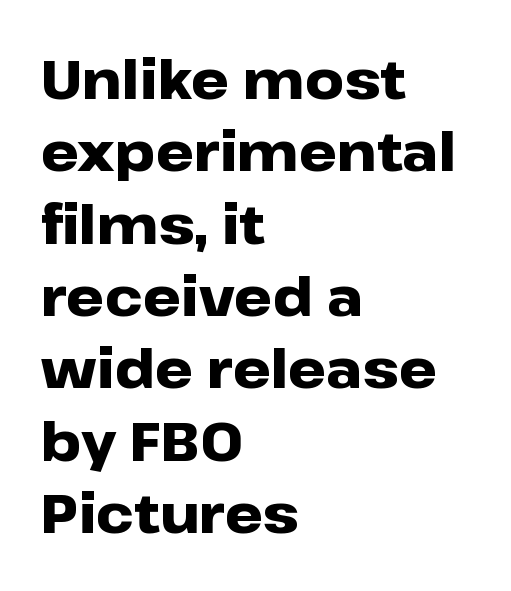
Q: Is the text bold? A: Yes.
Q: Is the text italic (slanted)? A: No, it is upright.
Q: Is the typeface a serif or a sans-serif typeface? A: Sans-serif.
Q: Is the text underlined? A: No.
Q: How is the paragraph aligned? A: Left-aligned.
Q: Is the spacing between letters normal or unusually wide? A: Normal.
Q: Is the spacing between lines tight, normal or loose? A: Normal.
Q: Width (condensed, normal, or wide)? A: Wide.
Q: Stroke contrast? A: Low.
Q: x-height? A: Medium.
Q: Monospaced? A: No.
